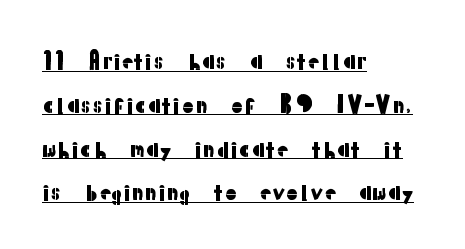
Q: Is the text italic (slanted)? A: No, it is upright.
Q: Is the text underlined? A: Yes.
Q: How is the paragraph aligned? A: Left-aligned.
Q: Is the spacing between letters normal or unusually wide? A: Normal.
Q: Is the spacing between lines tight, normal or loose? A: Loose.
